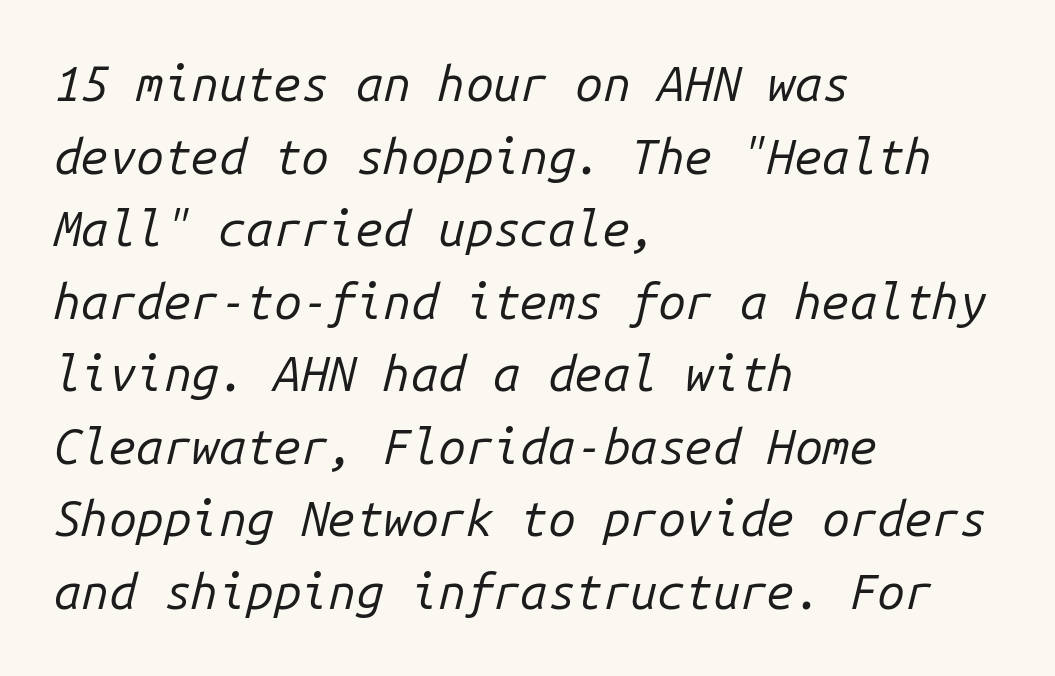
The image shows 49 px regular-weight type, italic (leaning right), monospaced; set left-aligned, normal line spacing (1.48x), normal letter spacing, not underlined; low stroke contrast and a medium x-height.
